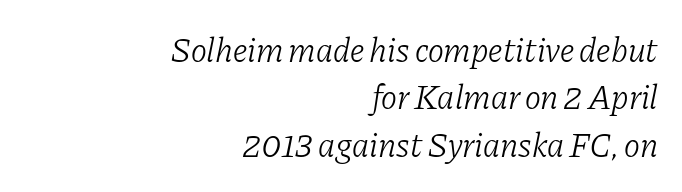
{"serif": "yes", "italic": "yes", "lean": "right", "slant_degrees": 11, "bold": "no", "weight": "light", "width": "normal", "stroke_contrast": "low", "x_height": "medium", "monospaced": "no", "underline": "no", "align": "right", "line_spacing": "normal", "line_spacing_ratio": 1.39, "letter_spacing": "normal", "letter_spacing_em": 0.0, "glyph_px": 34}
